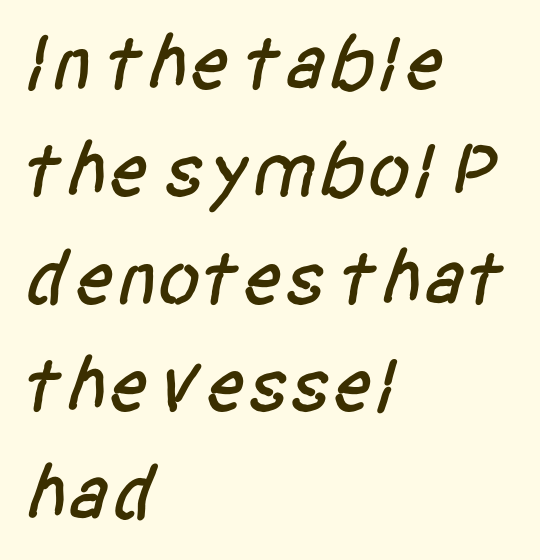
{"serif": "no", "width": "condensed", "stroke_contrast": "low", "x_height": "large", "monospaced": "no", "underline": "no", "align": "left", "line_spacing": "normal", "line_spacing_ratio": 1.36, "letter_spacing": "normal", "letter_spacing_em": 0.0, "glyph_px": 79}
